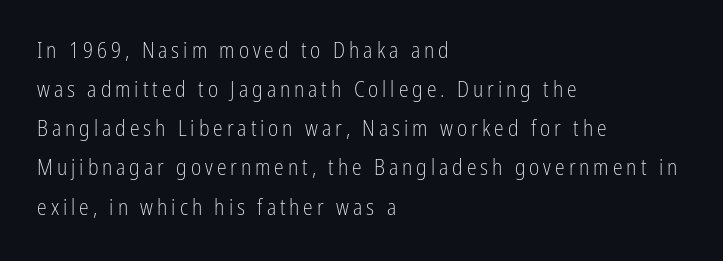
{"italic": "no", "bold": "no", "underline": "no", "align": "left", "line_spacing_ratio": 1.78, "glyph_px": 22}
